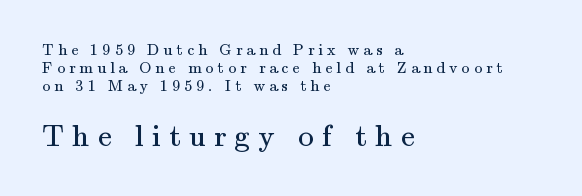
The image shows 31 px regular-weight serif type, upright; set left-aligned, tight line spacing (1.13x), unusually wide letter spacing (+0.26 em), not underlined; the second (bottom) block is 1.94x larger; medium stroke contrast and a small x-height.
